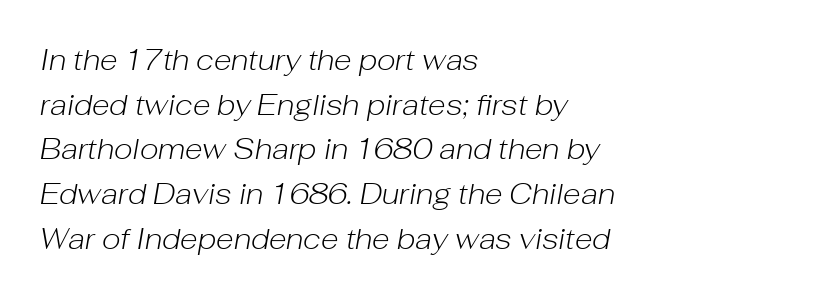
Q: Is the text bold? A: No.
Q: Is the text italic (slanted)? A: Yes, it leans right by about 10 degrees.
Q: Is the text underlined? A: No.
Q: How is the paragraph aligned? A: Left-aligned.
Q: Is the spacing between letters normal or unusually wide? A: Normal.
Q: Is the spacing between lines tight, normal or loose? A: Normal.
Q: Width (condensed, normal, or wide)? A: Normal.
Q: Stroke contrast? A: Low.
Q: x-height? A: Medium.
Q: Monospaced? A: No.
